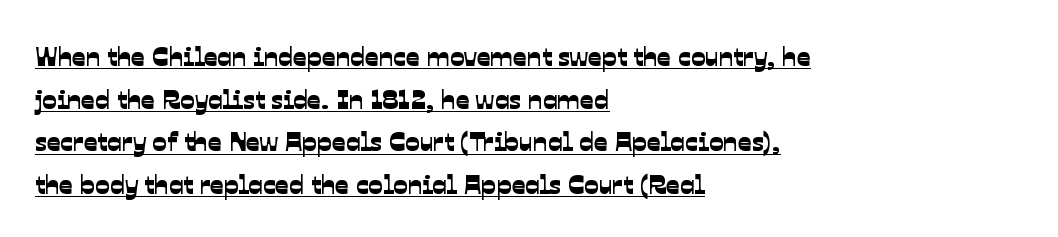
Has an underline been added? It has. This sample keeps an unexceptional amount of space between lines. What stands out about the letter spacing? Nothing — it is the standard amount. This sample is left-justified, so line endings fall wherever the words run out.
